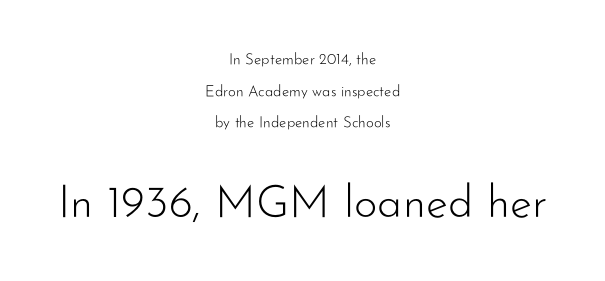
{"serif": "no", "italic": "no", "bold": "no", "weight": "light", "width": "normal", "stroke_contrast": "low", "x_height": "small", "monospaced": "no", "underline": "no", "align": "center", "line_spacing": "loose", "line_spacing_ratio": 2.11, "letter_spacing": "normal", "letter_spacing_em": 0.0, "larger_block": "second", "size_ratio": 3.0, "glyph_px": 45}
